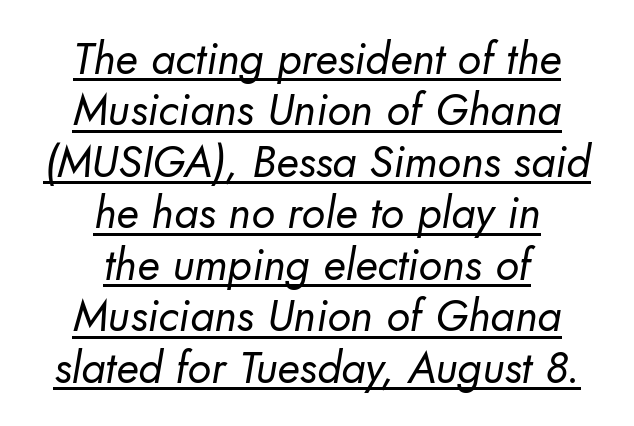
Is there an underline? Yes — a line sits under the letters. Varying glyph widths throughout — classic text-font behaviour. You could call the tracking neutral — neither tight nor loose. Unbolded letterforms with no extra heft.
